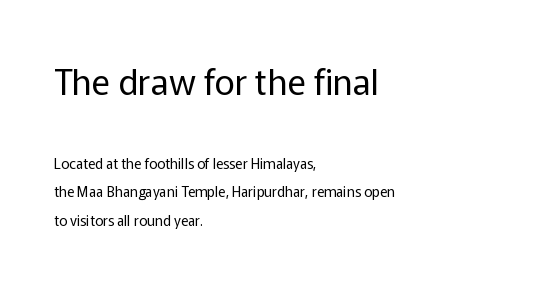
The image shows 35 px regular-weight sans-serif type, upright; set left-aligned, loose line spacing (2.01x), normal letter spacing, not underlined; the first (top) block is 2.5x larger; low stroke contrast and a medium x-height.
